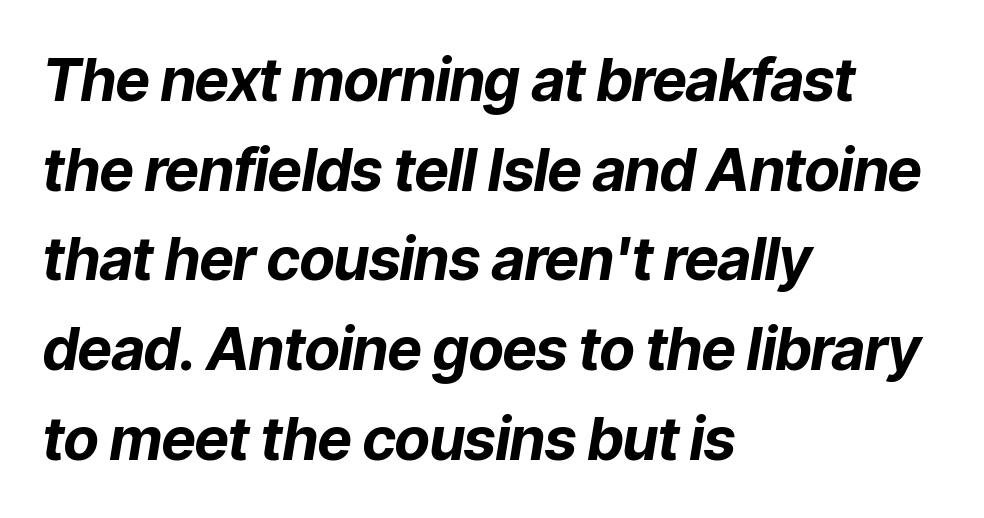
The image shows 59 px bold type, italic (leaning right); set left-aligned, normal line spacing (1.52x), normal letter spacing, not underlined; low stroke contrast and a medium x-height.
